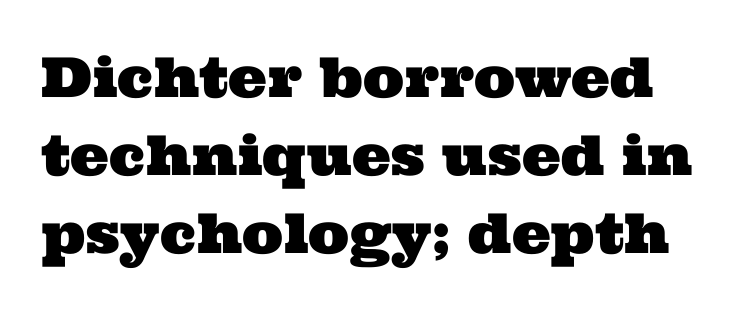
Q: Is the typeface a serif or a sans-serif typeface? A: Serif.
Q: Is the text underlined? A: No.
Q: Is the spacing between letters normal or unusually wide? A: Normal.
Q: Is the spacing between lines tight, normal or loose? A: Normal.
Q: Width (condensed, normal, or wide)? A: Wide.
Q: Stroke contrast? A: Medium.
Q: x-height? A: Medium.
Q: Monospaced? A: No.
